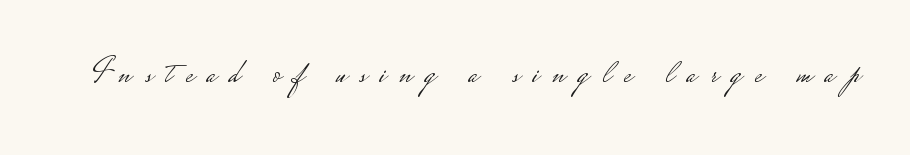
The passage shown is typed in a proportional face where columns would drift. Unbolded letterforms with no extra heft. The typeface chosen for these lines omits serifs. Decoration check: the copy has no underline. Words appear elongated and porous because spacing is wide.
